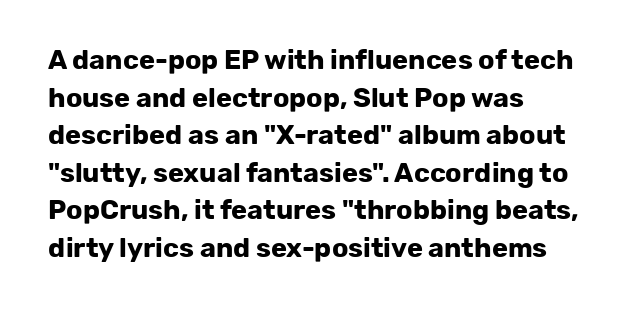
{"italic": "no", "bold": "yes", "underline": "no", "align": "left", "line_spacing": "normal", "line_spacing_ratio": 1.39, "letter_spacing": "normal", "letter_spacing_em": 0.0, "glyph_px": 27}
